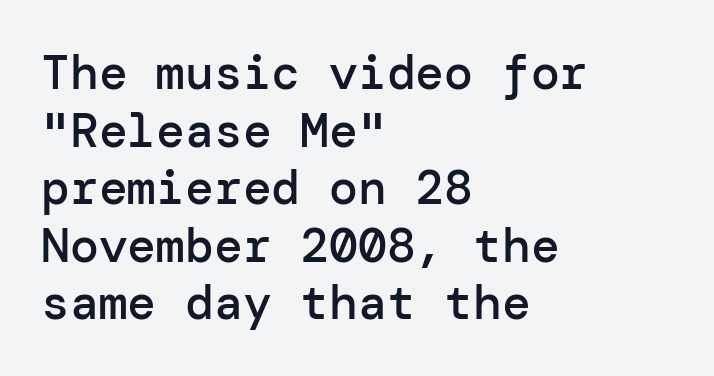
Q: Is the text bold? A: Semi-bold.
Q: Is the text italic (slanted)? A: No, it is upright.
Q: Is the typeface a serif or a sans-serif typeface? A: Sans-serif.
Q: Is the text underlined? A: No.
Q: How is the paragraph aligned? A: Left-aligned.
Q: Is the spacing between letters normal or unusually wide? A: Normal.
Q: Width (condensed, normal, or wide)? A: Normal.
Q: Stroke contrast? A: Low.
Q: x-height? A: Medium.
